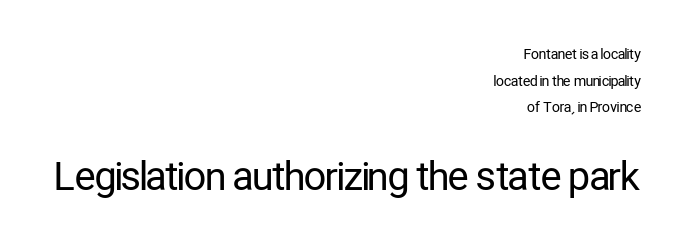
Q: Is the text bold? A: No.
Q: Is the text italic (slanted)? A: No, it is upright.
Q: Is the typeface a serif or a sans-serif typeface? A: Sans-serif.
Q: Is the text underlined? A: No.
Q: How is the paragraph aligned? A: Right-aligned.
Q: Is the spacing between letters normal or unusually wide? A: Normal.
Q: Is the spacing between lines tight, normal or loose? A: Loose.
Q: Which block of text is set in a larger size, the first (top) or the second (bottom)? A: The second (bottom) one.
Q: Width (condensed, normal, or wide)? A: Condensed.
Q: Stroke contrast? A: Low.
Q: x-height? A: Medium.
Q: Monospaced? A: No.
